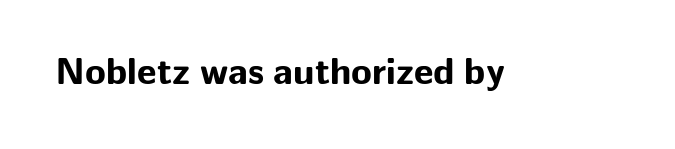
{"serif": "no", "italic": "no", "bold": "yes", "weight": "bold", "width": "normal", "stroke_contrast": "low", "x_height": "medium", "monospaced": "no", "underline": "no", "letter_spacing": "normal", "letter_spacing_em": 0.0, "glyph_px": 38}
